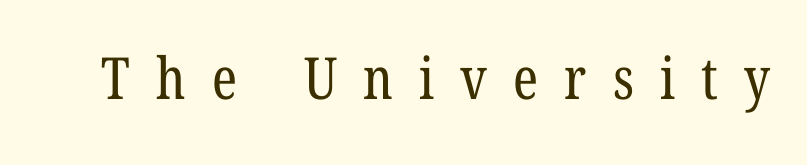
Note the varied advance widths — an 'i' is clearly narrower than an 'm'. The text was rendered using a seriffed face with decorative stroke endings. The words here are not underlined. In terms of letterspacing, this is a distinctly airy, spread setting.
